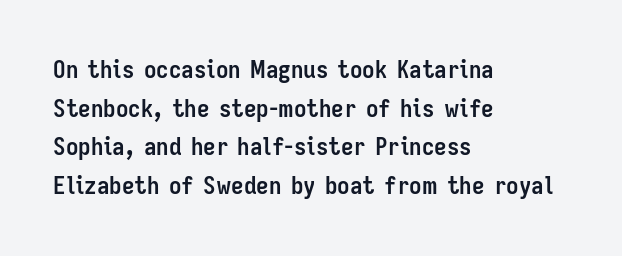
Q: Is the text bold? A: Yes.
Q: Is the text italic (slanted)? A: No, it is upright.
Q: Is the text underlined? A: No.
Q: How is the paragraph aligned? A: Left-aligned.
Q: Is the spacing between letters normal or unusually wide? A: Normal.
Q: Is the spacing between lines tight, normal or loose? A: Normal.
